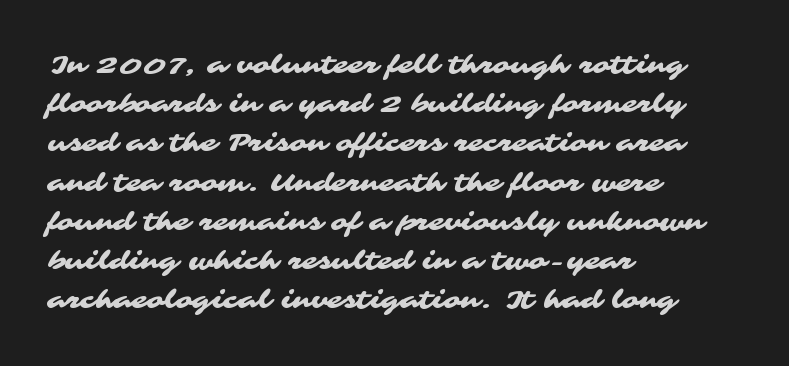
The lines are quadded left. Observe the ordinary spacing: letters are neighbours, not strangers. The string is rendered with underlining switched off. Each new line begins a customary step beneath the previous one.
